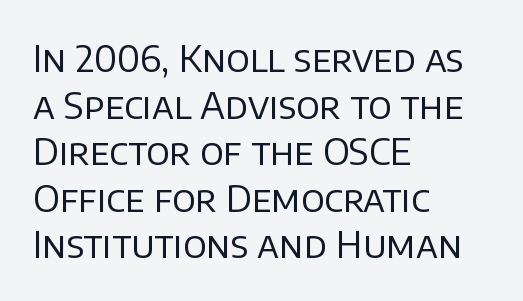
{"serif": "no", "italic": "no", "bold": "no", "weight": "regular", "width": "normal", "stroke_contrast": "low", "x_height": "large", "monospaced": "no", "underline": "no", "align": "left", "line_spacing": "normal", "line_spacing_ratio": 1.26, "letter_spacing": "normal", "letter_spacing_em": 0.0, "glyph_px": 37}
